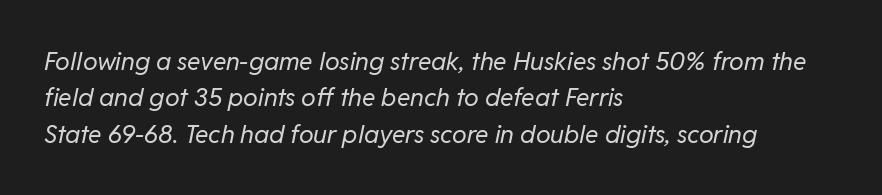
{"italic": "yes", "lean": "right", "slant_degrees": 11, "bold": "no", "underline": "no", "align": "left", "line_spacing": "normal", "line_spacing_ratio": 1.46, "letter_spacing": "normal", "letter_spacing_em": 0.0, "glyph_px": 25}
